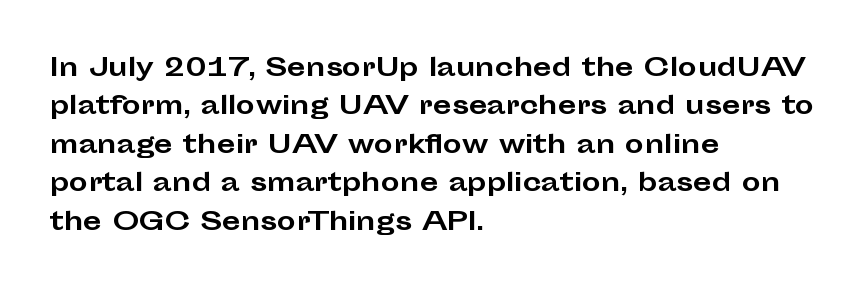
Check the space under the baseline: it is left empty. A classic flush-left, rag-right setting is used for this passage. These lines sit exactly where default settings would place them. Students, note that the glyphs here touch the page at normal intervals. The type sits square on the baseline with zero lean.
